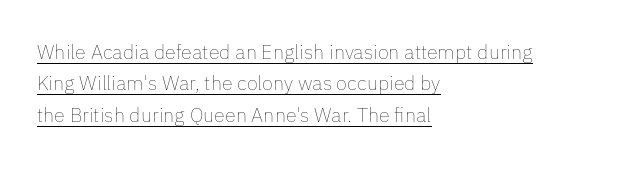
The font sits on the lighter half of the weight spectrum, regular included. Inter-character spacing is left at the font's built-in metrics. What's the leading like? Ordinary, nothing unusual. The paragraph shown leans on its left margin.
